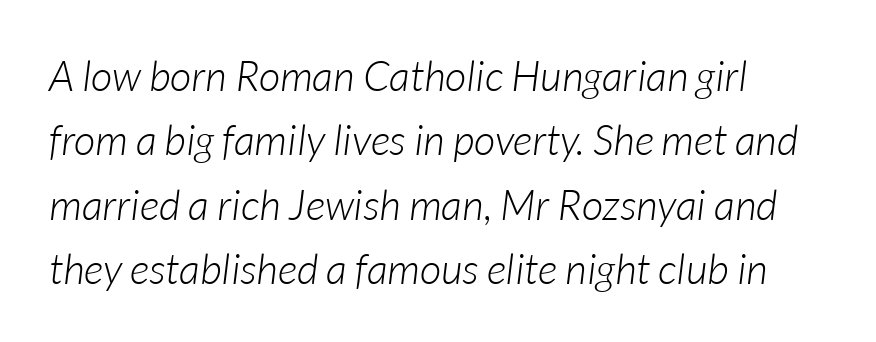
{"italic": "yes", "lean": "right", "slant_degrees": 7, "bold": "no", "weight": "light", "width": "normal", "stroke_contrast": "low", "x_height": "medium", "monospaced": "no", "underline": "no", "align": "left", "line_spacing": "normal", "line_spacing_ratio": 1.53, "letter_spacing": "normal", "letter_spacing_em": 0.0, "glyph_px": 42}
